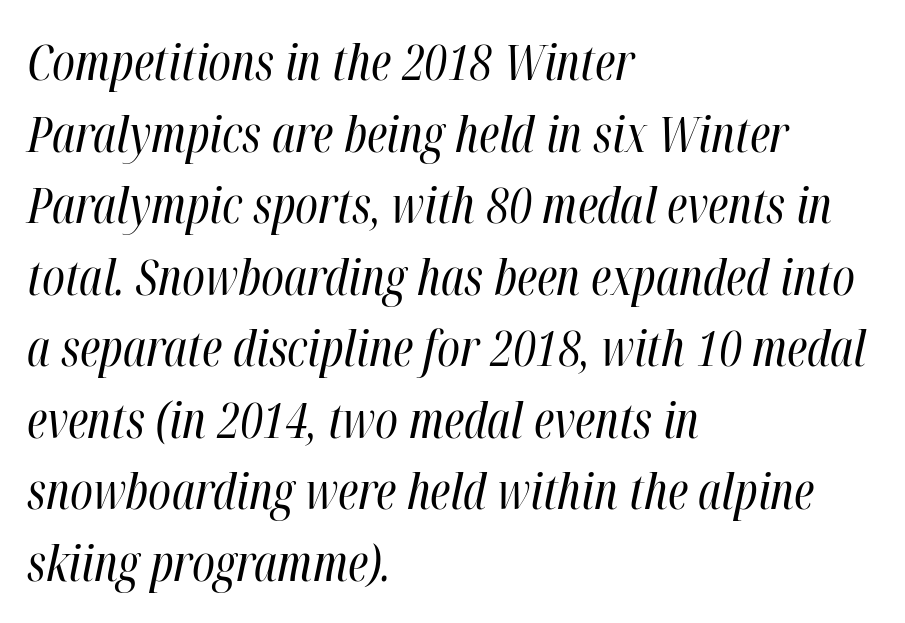
{"italic": "yes", "lean": "right", "slant_degrees": 12, "bold": "no", "weight": "regular", "width": "condensed", "stroke_contrast": "high", "x_height": "medium", "monospaced": "no", "underline": "no", "align": "left", "line_spacing": "normal", "line_spacing_ratio": 1.46, "letter_spacing": "normal", "letter_spacing_em": 0.0, "glyph_px": 49}
